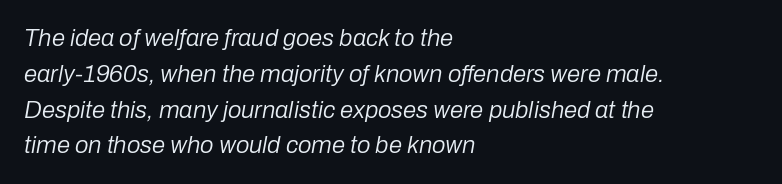
Q: Is the text bold? A: No.
Q: Is the text italic (slanted)? A: Yes, it leans right by about 10 degrees.
Q: Is the text underlined? A: No.
Q: How is the paragraph aligned? A: Left-aligned.
Q: Is the spacing between letters normal or unusually wide? A: Normal.
Q: Is the spacing between lines tight, normal or loose? A: Normal.
